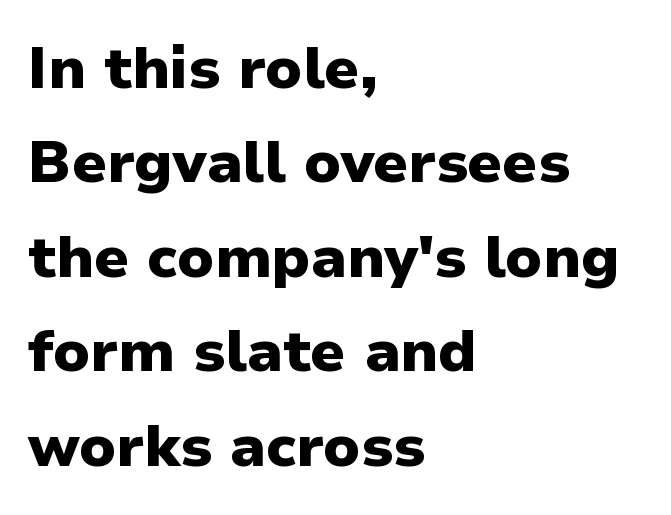
Nothing sits at the stroke ends, so this counts as sans-serif. The rendering uses natural spacing where letterforms have individual widths. The rendering uses a moderate line-height, typical for paragraphs. This is the regular roman posture of the typeface. Decoration check: the copy has no underline. Stroke thickness is high; the sample reads as a true bold.
